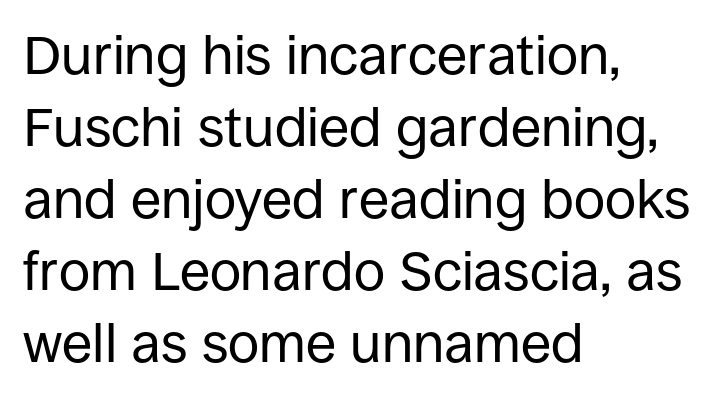
Q: Is the text bold? A: No.
Q: Is the text italic (slanted)? A: No, it is upright.
Q: Is the typeface a serif or a sans-serif typeface? A: Sans-serif.
Q: Is the text underlined? A: No.
Q: How is the paragraph aligned? A: Left-aligned.
Q: Is the spacing between letters normal or unusually wide? A: Normal.
Q: Is the spacing between lines tight, normal or loose? A: Normal.
Q: Width (condensed, normal, or wide)? A: Normal.
Q: Stroke contrast? A: Low.
Q: x-height? A: Large.
Q: Monospaced? A: No.
